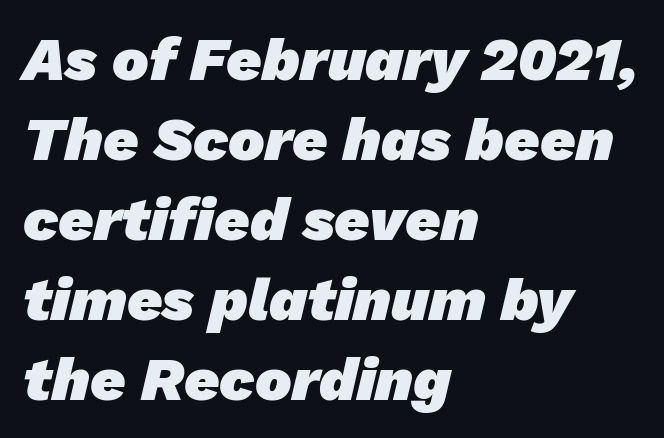
The image shows 61 px heavy sans-serif type; set left-aligned, normal line spacing (1.31x), normal letter spacing, not underlined; low stroke contrast and a medium x-height.
